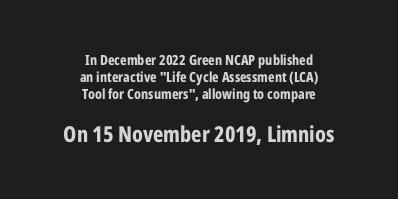
No italicization has been applied; the sample stays upright. The passage shown begins with its smaller block and ends with its larger one. One-word summary of the alignment: center. Its strokes are broad and dark, the hallmark of bold type. The gaps between neighbouring characters are ordinary and unremarkable.
